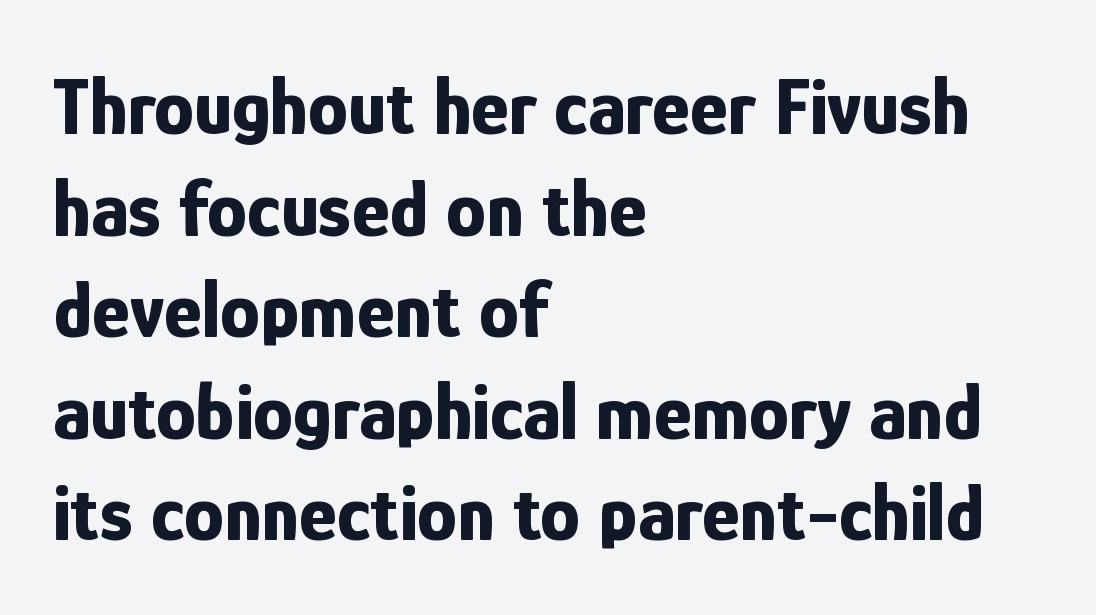
The image shows 80 px bold, condensed sans-serif type, upright; set left-aligned, normal line spacing (1.27x), normal letter spacing, not underlined; low stroke contrast and a medium x-height.
